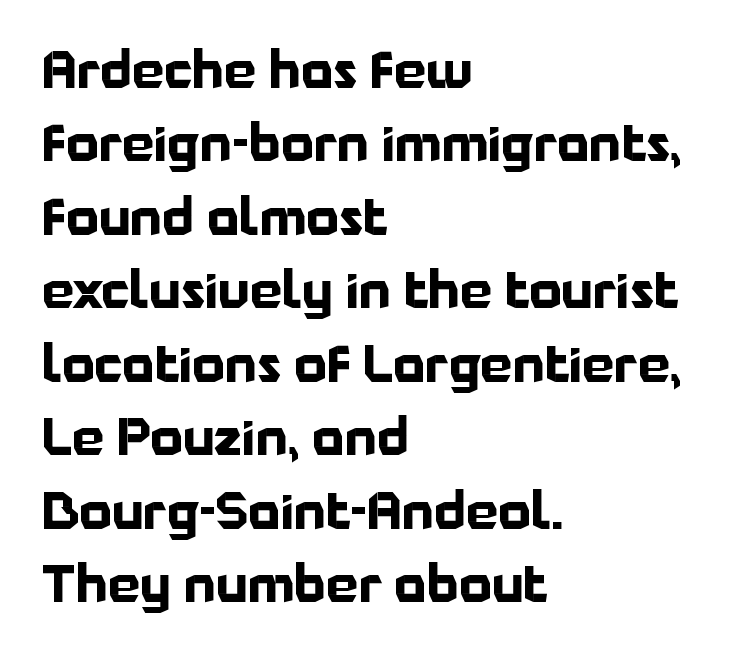
{"serif": "no", "italic": "no", "bold": "yes", "weight": "bold", "width": "normal", "stroke_contrast": "low", "x_height": "medium", "monospaced": "no", "underline": "no", "align": "left", "line_spacing": "normal", "line_spacing_ratio": 1.44, "letter_spacing": "normal", "letter_spacing_em": 0.0, "glyph_px": 51}
